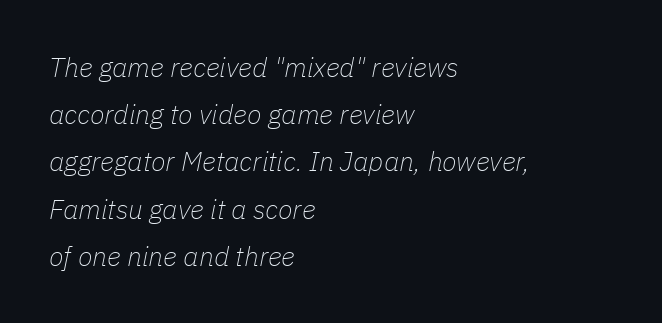
Q: Is the text bold? A: No.
Q: Is the text italic (slanted)? A: Yes, it leans right by about 11 degrees.
Q: Is the text underlined? A: No.
Q: How is the paragraph aligned? A: Left-aligned.
Q: Is the spacing between letters normal or unusually wide? A: Normal.
